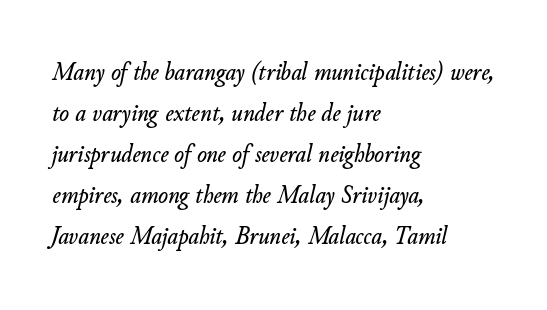
The image shows 26 px text type, italic (leaning right); set left-aligned, normal line spacing (1.58x), normal letter spacing, not underlined.
